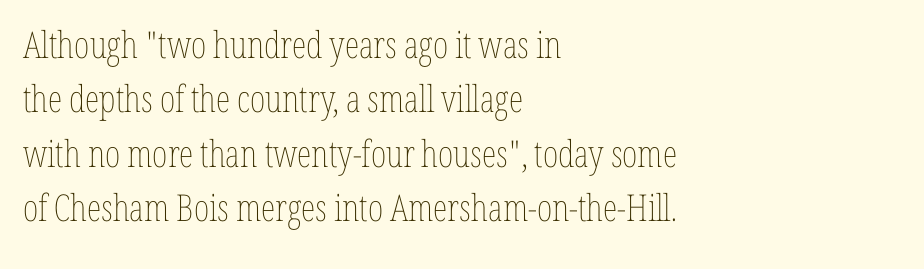
Q: Is the text bold? A: No.
Q: Is the text italic (slanted)? A: No, it is upright.
Q: Is the text underlined? A: No.
Q: How is the paragraph aligned? A: Left-aligned.
Q: Is the spacing between letters normal or unusually wide? A: Normal.
Q: Is the spacing between lines tight, normal or loose? A: Normal.
Q: Width (condensed, normal, or wide)? A: Condensed.
Q: Stroke contrast? A: Low.
Q: x-height? A: Medium.
Q: Monospaced? A: No.
